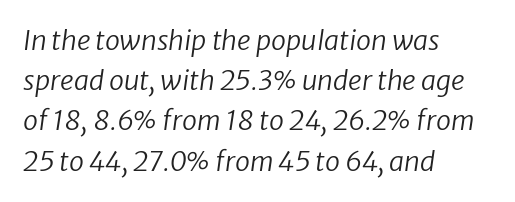
Q: Is the text bold? A: No.
Q: Is the text italic (slanted)? A: Yes, it leans right by about 8 degrees.
Q: Is the text underlined? A: No.
Q: How is the paragraph aligned? A: Left-aligned.
Q: Is the spacing between letters normal or unusually wide? A: Normal.
Q: Is the spacing between lines tight, normal or loose? A: Normal.
